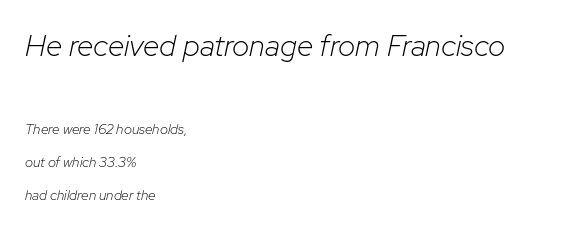
The image shows 30 px light type, italic (leaning right); set left-aligned, loose line spacing (2.35x), normal letter spacing, not underlined; the first (top) block is 2.14x larger; low stroke contrast and a medium x-height.
